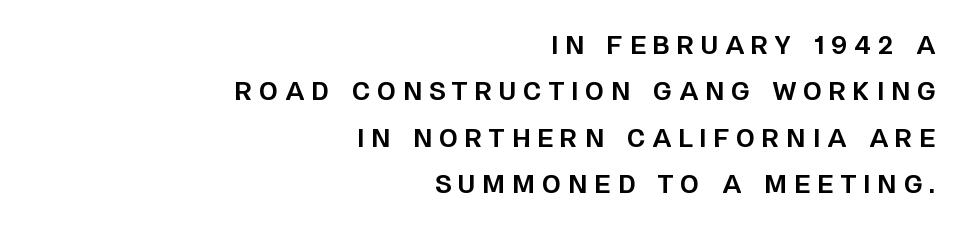
{"italic": "no", "bold": "yes", "underline": "no", "align": "right", "line_spacing": "loose", "line_spacing_ratio": 1.93, "letter_spacing": "wide", "letter_spacing_em": 0.3, "glyph_px": 24}
